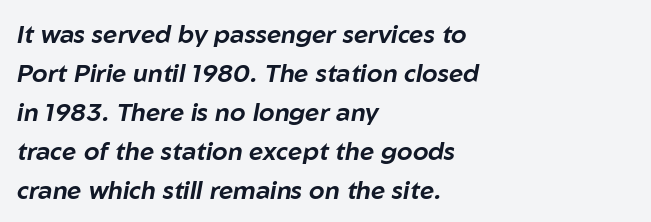
The image shows 25 px text type, italic (leaning right); set left-aligned, normal line spacing (1.56x), normal letter spacing, not underlined.
